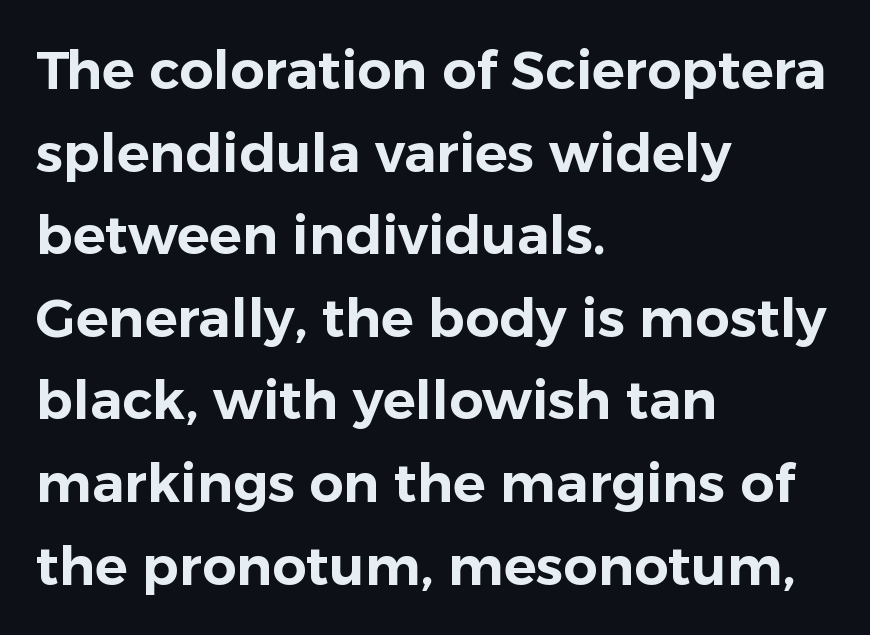
Does the lettering tilt? It doesn't — this is upright. These lines stack with their left ends in a neat column. A typesetter would call this zero additional tracking. Do the characters align in a grid? No, the font is proportional.
